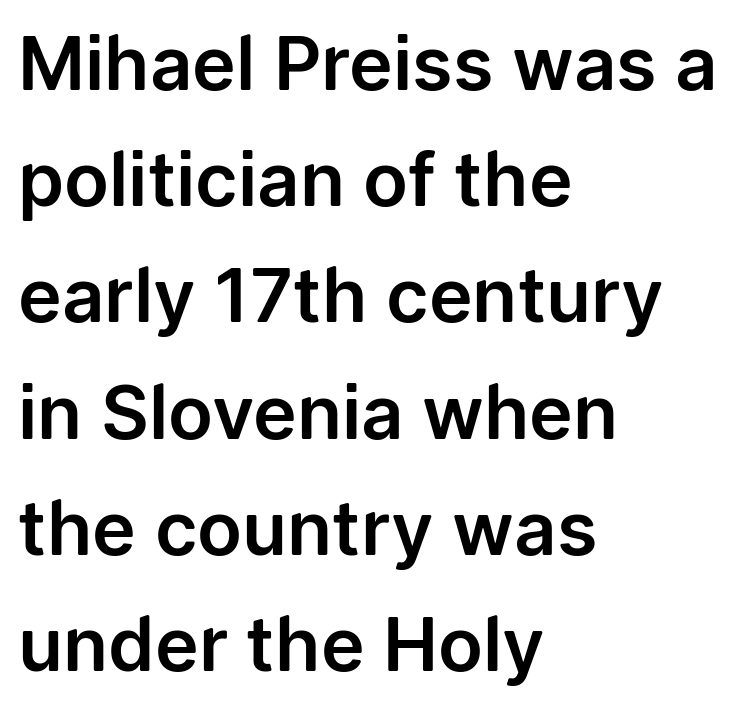
Glyph-to-glyph distance matches everyday printed text. Vertically, the passage feels balanced, rows spaced as you'd expect. The typesetter chose a ragged-right arrangement here. Serif or sans? Sans — the stroke terminals are bare. Spacing verdict: proportional, widths tailored to each character. Check under the words: just untouched page.
